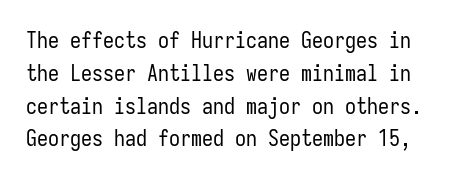
Q: Is the text bold? A: No.
Q: Is the text italic (slanted)? A: No, it is upright.
Q: Is the text underlined? A: No.
Q: Is the spacing between letters normal or unusually wide? A: Normal.
Q: Is the spacing between lines tight, normal or loose? A: Normal.
